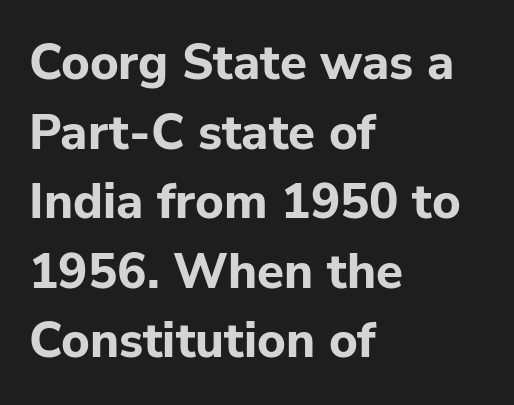
{"serif": "no", "italic": "no", "bold": "yes", "weight": "bold", "width": "normal", "stroke_contrast": "low", "x_height": "medium", "monospaced": "no", "underline": "no", "align": "left", "line_spacing": "normal", "line_spacing_ratio": 1.42, "letter_spacing": "normal", "letter_spacing_em": 0.0, "glyph_px": 49}
